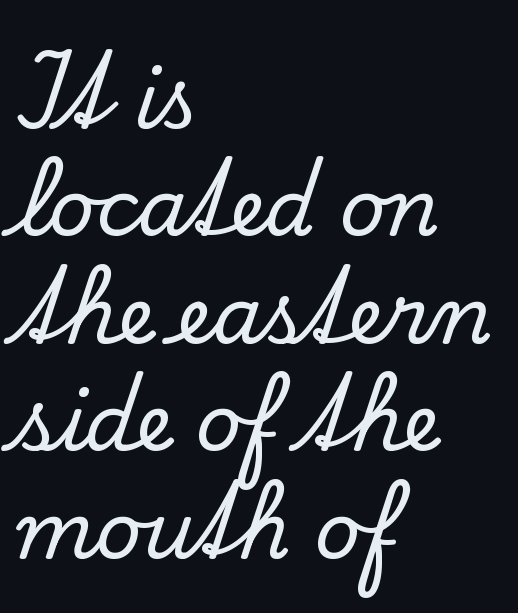
The image shows 79 px serif type; set left-aligned, normal line spacing (1.36x), normal letter spacing, not underlined; low stroke contrast and a small x-height.
